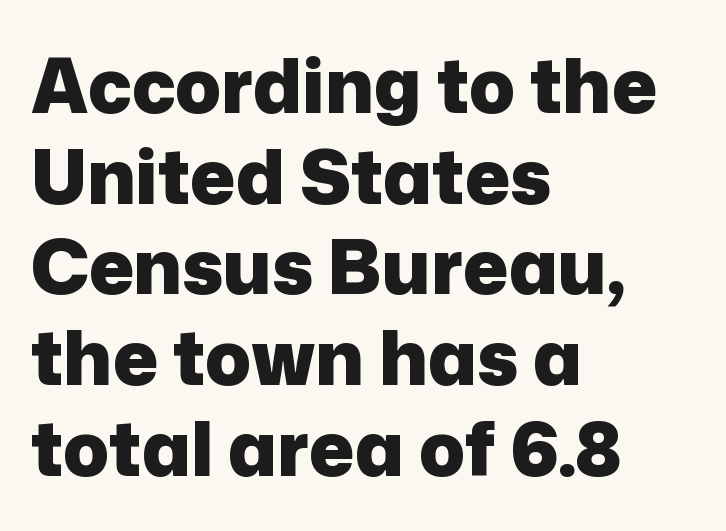
Q: Is the text bold? A: Yes.
Q: Is the text italic (slanted)? A: No, it is upright.
Q: Is the typeface a serif or a sans-serif typeface? A: Sans-serif.
Q: Is the text underlined? A: No.
Q: How is the paragraph aligned? A: Left-aligned.
Q: Is the spacing between letters normal or unusually wide? A: Normal.
Q: Width (condensed, normal, or wide)? A: Normal.
Q: Stroke contrast? A: Low.
Q: x-height? A: Medium.
Q: Monospaced? A: No.
